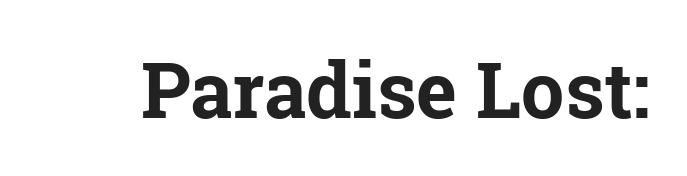
{"serif": "yes", "italic": "no", "bold": "yes", "weight": "bold", "width": "normal", "stroke_contrast": "low", "x_height": "medium", "monospaced": "no", "underline": "no", "letter_spacing": "normal", "letter_spacing_em": 0.0, "glyph_px": 77}
